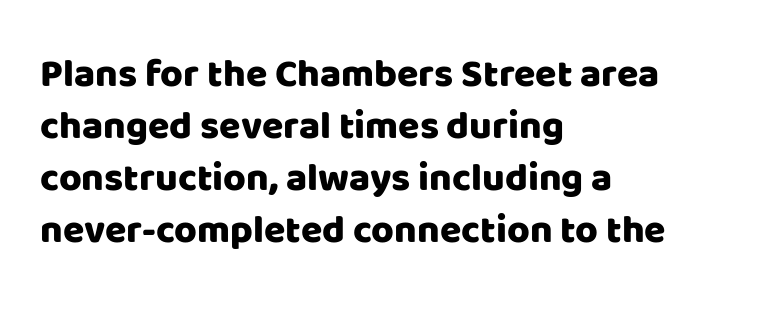
Line spacing here is normal. The gap between lines stays unmarked. Letterform terminals end flat and unadorned throughout the passage. You could call the tracking neutral — neither tight nor loose. Is this a fixed-width face? No — the glyphs have proportional, varying widths.
